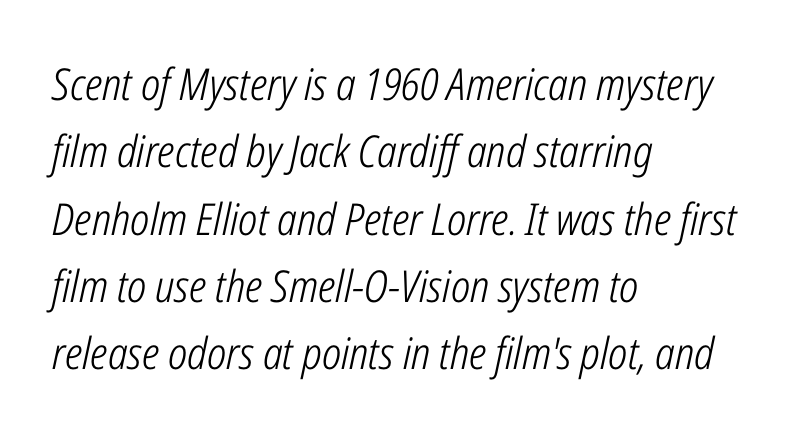
Q: Is the text bold? A: No.
Q: Is the text italic (slanted)? A: Yes, it leans right by about 12 degrees.
Q: Is the text underlined? A: No.
Q: How is the paragraph aligned? A: Left-aligned.
Q: Is the spacing between letters normal or unusually wide? A: Normal.
Q: Is the spacing between lines tight, normal or loose? A: Normal.
Q: Width (condensed, normal, or wide)? A: Condensed.
Q: Stroke contrast? A: Low.
Q: x-height? A: Medium.
Q: Monospaced? A: No.
